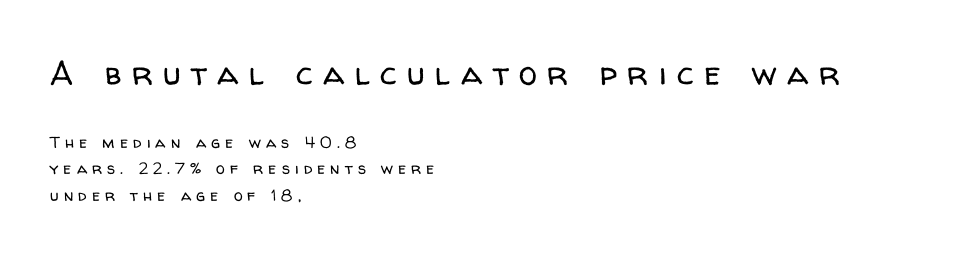
Typographically, this falls in the sans-serif category. The rendering uses a moderate line-height, typical for paragraphs. Letters have the restrained weight of plain body copy at most. Italic: no, the glyphs are upright roman.
